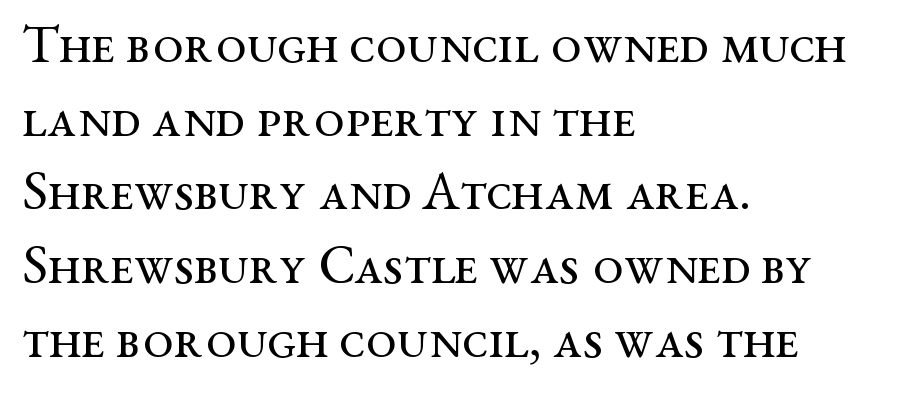
{"serif": "yes", "italic": "no", "bold": "no", "weight": "regular", "width": "wide", "stroke_contrast": "medium", "x_height": "medium", "monospaced": "no", "underline": "no", "align": "left", "line_spacing": "normal", "line_spacing_ratio": 1.34, "letter_spacing": "normal", "letter_spacing_em": 0.0, "glyph_px": 55}
